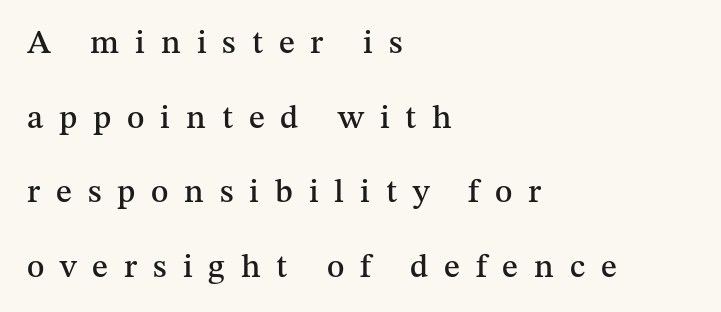
{"serif": "yes", "italic": "no", "width": "normal", "stroke_contrast": "medium", "x_height": "medium", "monospaced": "no", "underline": "no", "align": "left", "line_spacing": "loose", "line_spacing_ratio": 2.26, "letter_spacing": "wide", "letter_spacing_em": 0.48, "glyph_px": 33}
